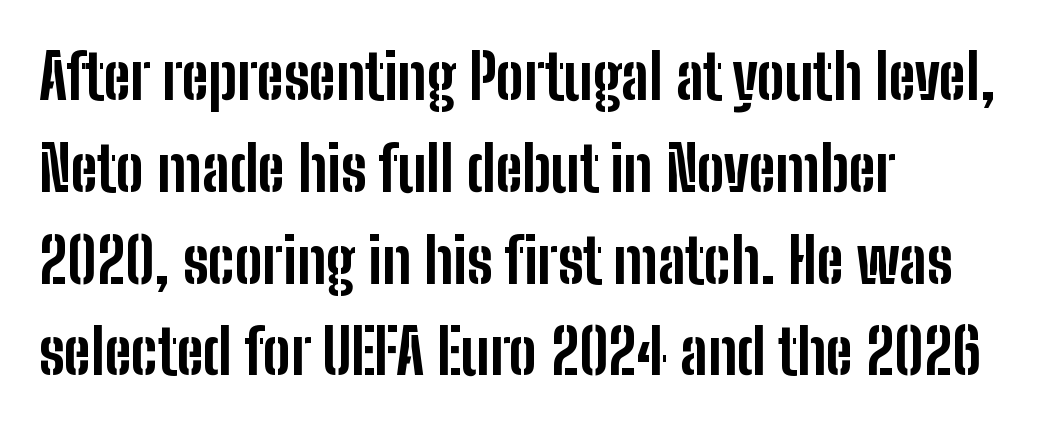
{"serif": "no", "italic": "no", "bold": "yes", "weight": "bold", "width": "condensed", "stroke_contrast": "low", "x_height": "medium", "monospaced": "no", "underline": "no", "align": "left", "line_spacing": "normal", "line_spacing_ratio": 1.48, "letter_spacing": "normal", "letter_spacing_em": 0.0, "glyph_px": 62}
